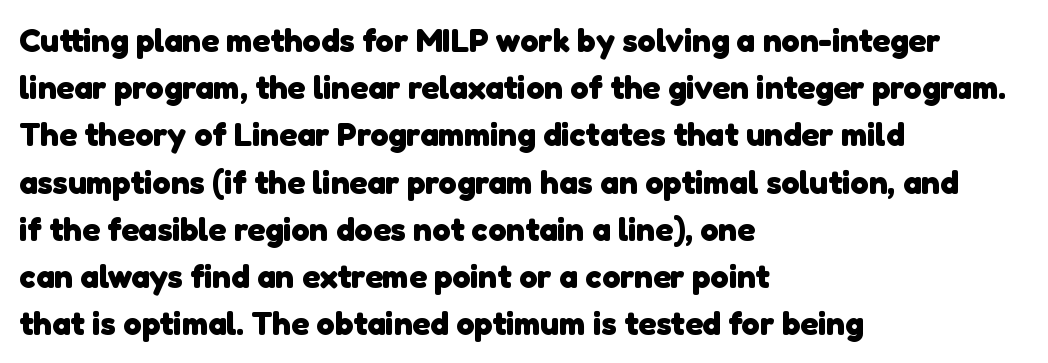
Q: Is the text bold? A: Yes.
Q: Is the typeface a serif or a sans-serif typeface? A: Sans-serif.
Q: Is the text underlined? A: No.
Q: How is the paragraph aligned? A: Left-aligned.
Q: Is the spacing between letters normal or unusually wide? A: Normal.
Q: Is the spacing between lines tight, normal or loose? A: Normal.
Q: Width (condensed, normal, or wide)? A: Normal.
Q: Stroke contrast? A: Low.
Q: x-height? A: Medium.
Q: Monospaced? A: No.
